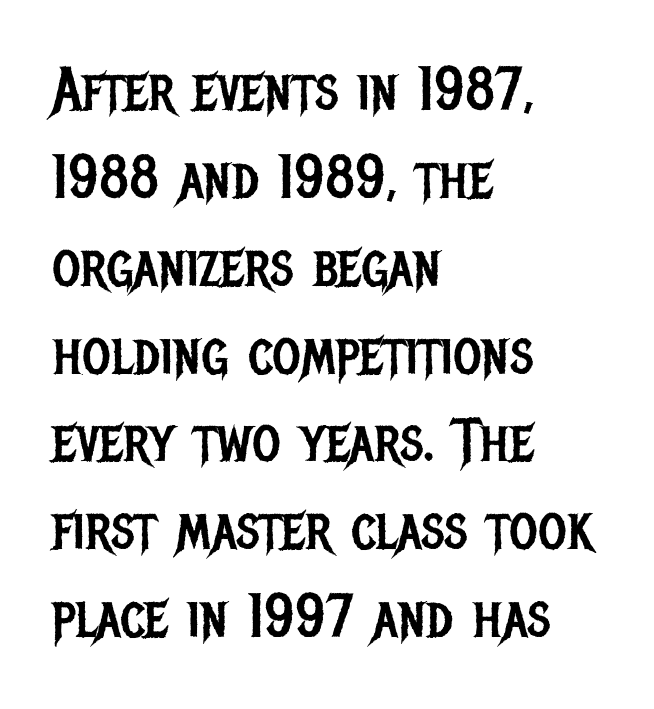
What stands out about the letter spacing? Nothing — it is the standard amount. Each new line begins a customary step beneath the previous one. Horizontal alignment here is leftward, the default for most running prose. Proportional: the letters do not fall into vertical columns. Unbolded letterforms with no extra heft. Nope, no serifs anywhere on these letters.
